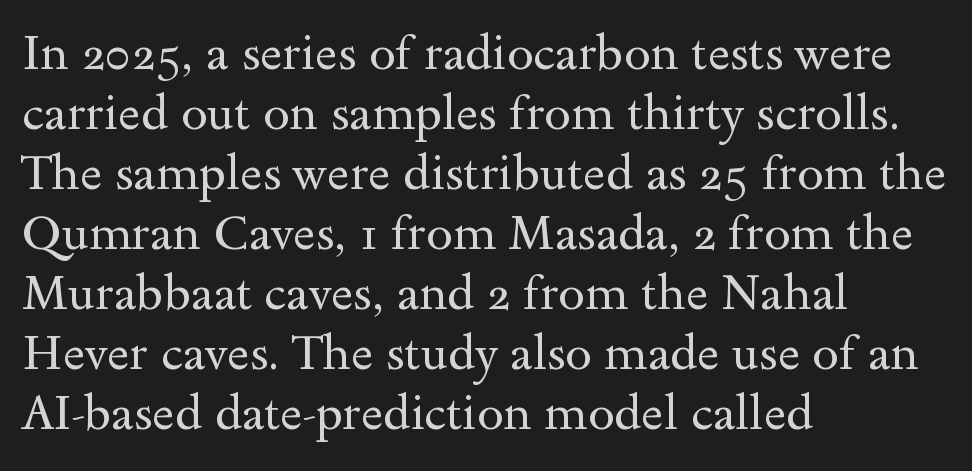
Q: Is the text bold? A: No.
Q: Is the text italic (slanted)? A: No, it is upright.
Q: Is the typeface a serif or a sans-serif typeface? A: Serif.
Q: Is the text underlined? A: No.
Q: How is the paragraph aligned? A: Left-aligned.
Q: Is the spacing between letters normal or unusually wide? A: Normal.
Q: Is the spacing between lines tight, normal or loose? A: Normal.
Q: Width (condensed, normal, or wide)? A: Wide.
Q: x-height? A: Small.
Q: Monospaced? A: No.
